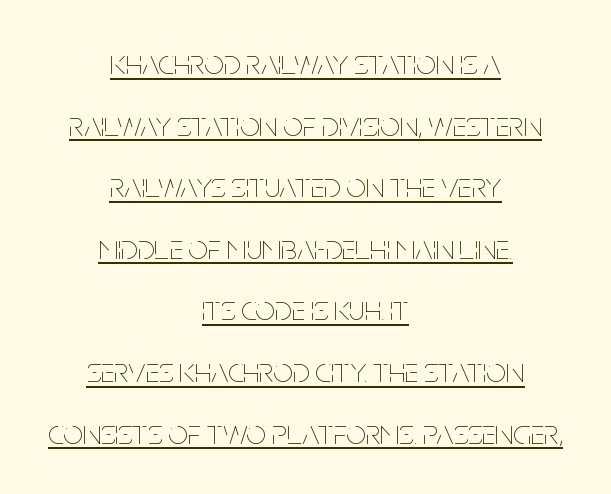
The letters stand straight up with perfectly vertical stems. Underlining? Definitely there. Caption: standard tracking, unaltered. Is this a heavy cut? Hardly; it is regular or lighter. Horizontal alignment here is central, giving a formal, balanced look.
